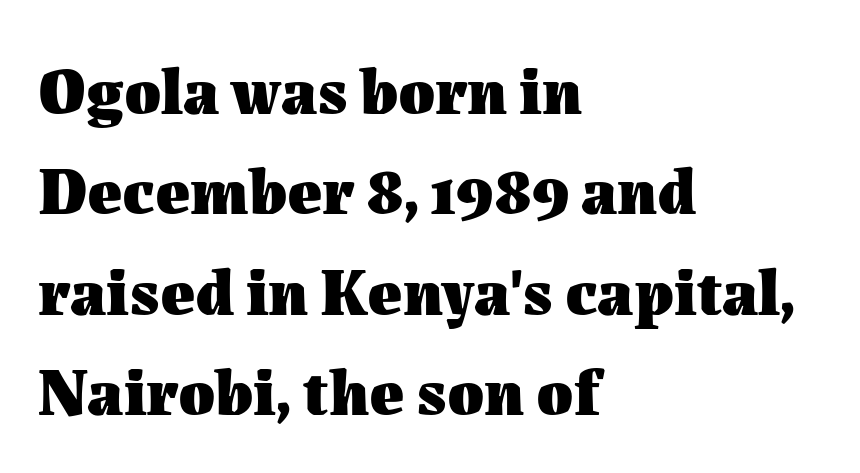
Q: Is the text bold? A: Yes.
Q: Is the text italic (slanted)? A: No, it is upright.
Q: Is the text underlined? A: No.
Q: How is the paragraph aligned? A: Left-aligned.
Q: Is the spacing between letters normal or unusually wide? A: Normal.
Q: Is the spacing between lines tight, normal or loose? A: Normal.
Q: Width (condensed, normal, or wide)? A: Normal.
Q: Stroke contrast? A: Medium.
Q: x-height? A: Medium.
Q: Monospaced? A: No.
